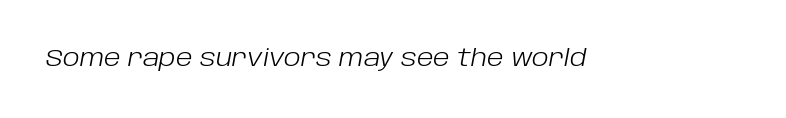
{"italic": "yes", "lean": "right", "slant_degrees": 10, "bold": "no", "underline": "no", "letter_spacing": "normal", "letter_spacing_em": 0.0, "glyph_px": 24}
